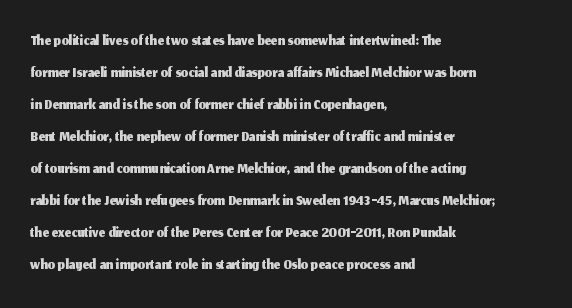
Q: Is the text italic (slanted)? A: No, it is upright.
Q: Is the text underlined? A: No.
Q: How is the paragraph aligned? A: Left-aligned.
Q: Is the spacing between letters normal or unusually wide? A: Normal.
Q: Is the spacing between lines tight, normal or loose? A: Normal.
